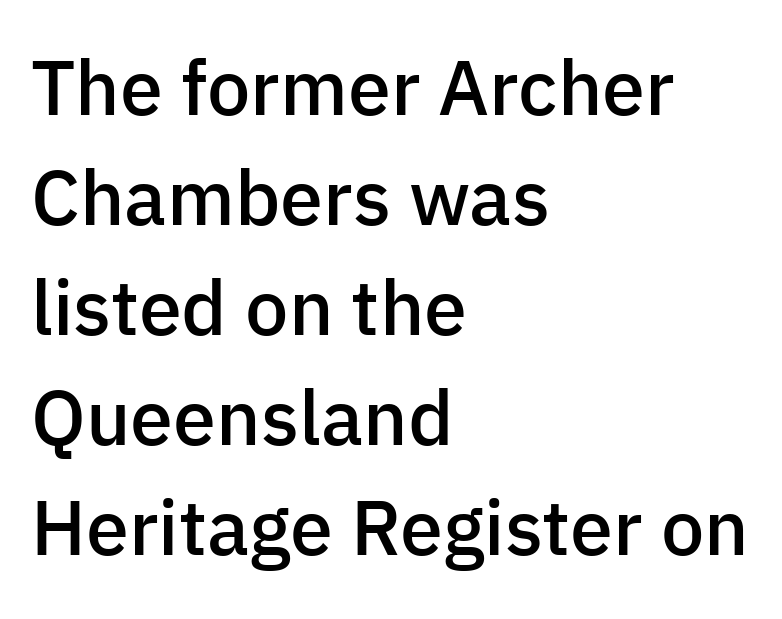
Q: Is the text bold? A: Semi-bold.
Q: Is the text italic (slanted)? A: No, it is upright.
Q: Is the typeface a serif or a sans-serif typeface? A: Sans-serif.
Q: Is the text underlined? A: No.
Q: How is the paragraph aligned? A: Left-aligned.
Q: Is the spacing between letters normal or unusually wide? A: Normal.
Q: Is the spacing between lines tight, normal or loose? A: Normal.
Q: Width (condensed, normal, or wide)? A: Normal.
Q: Stroke contrast? A: Low.
Q: x-height? A: Medium.
Q: Monospaced? A: No.
